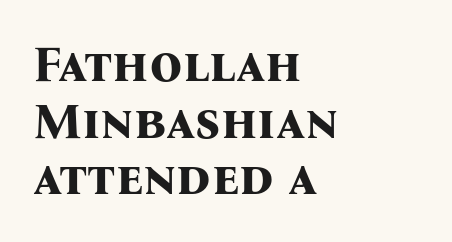
The image shows 51 px bold serif type, upright; set left-aligned, tight line spacing (1.11x), normal letter spacing, not underlined; medium stroke contrast and a medium x-height.
